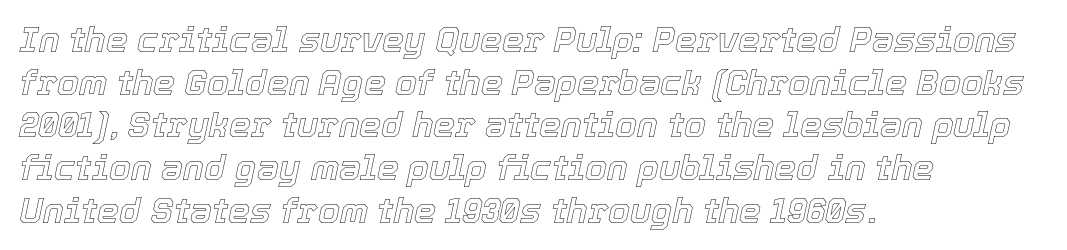
{"italic": "yes", "lean": "right", "slant_degrees": 12, "width": "normal", "x_height": "medium", "monospaced": "no", "underline": "no", "align": "left", "line_spacing_ratio": 1.22, "letter_spacing": "normal", "letter_spacing_em": 0.0, "glyph_px": 35}
